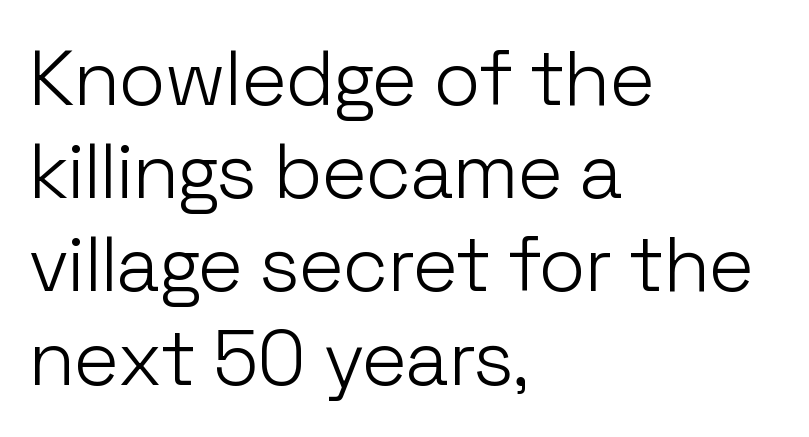
Q: Is the text bold? A: No.
Q: Is the text italic (slanted)? A: No, it is upright.
Q: Is the typeface a serif or a sans-serif typeface? A: Sans-serif.
Q: Is the text underlined? A: No.
Q: How is the paragraph aligned? A: Left-aligned.
Q: Is the spacing between letters normal or unusually wide? A: Normal.
Q: Width (condensed, normal, or wide)? A: Normal.
Q: Stroke contrast? A: Low.
Q: x-height? A: Medium.
Q: Monospaced? A: No.
